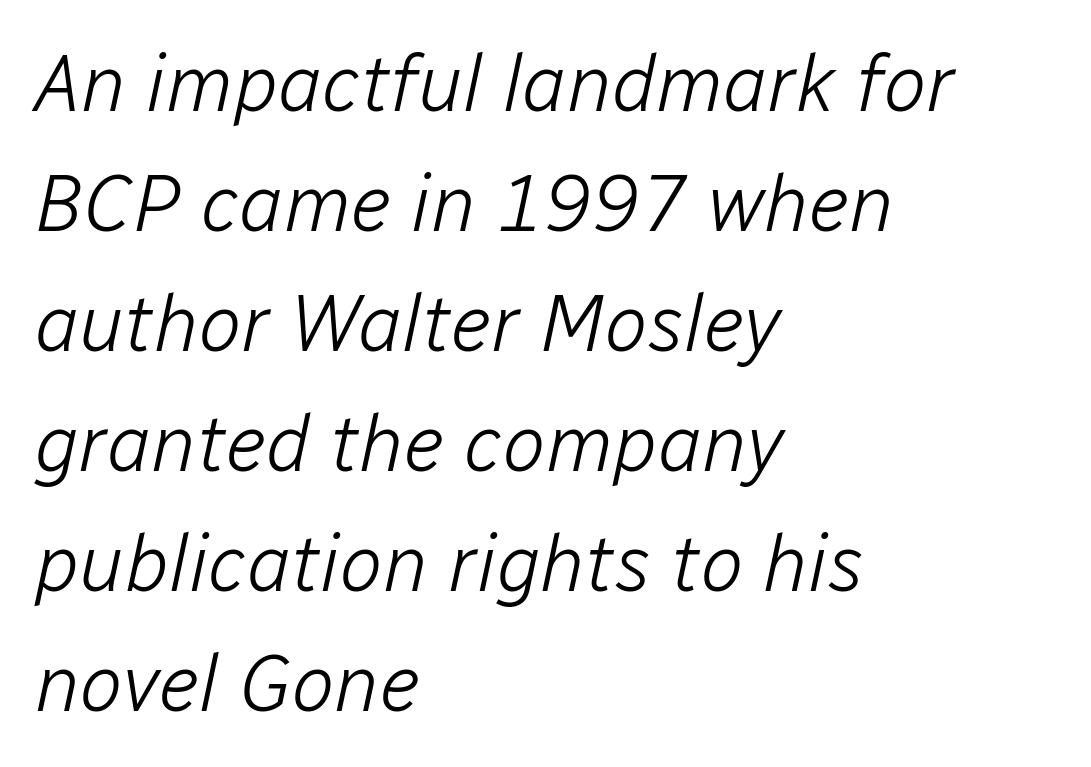
Q: Is the text bold? A: No.
Q: Is the text italic (slanted)? A: Yes, it leans right by about 12 degrees.
Q: Is the text underlined? A: No.
Q: How is the paragraph aligned? A: Left-aligned.
Q: Is the spacing between letters normal or unusually wide? A: Normal.
Q: Is the spacing between lines tight, normal or loose? A: Normal.
Q: Width (condensed, normal, or wide)? A: Normal.
Q: Stroke contrast? A: Low.
Q: x-height? A: Medium.
Q: Monospaced? A: No.
